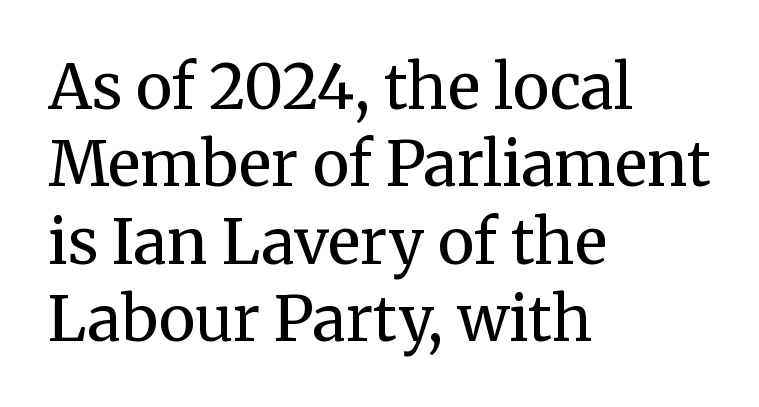
The image shows 62 px regular-weight serif type, upright; set left-aligned, normal line spacing (1.25x), normal letter spacing, not underlined; medium stroke contrast and a medium x-height.
